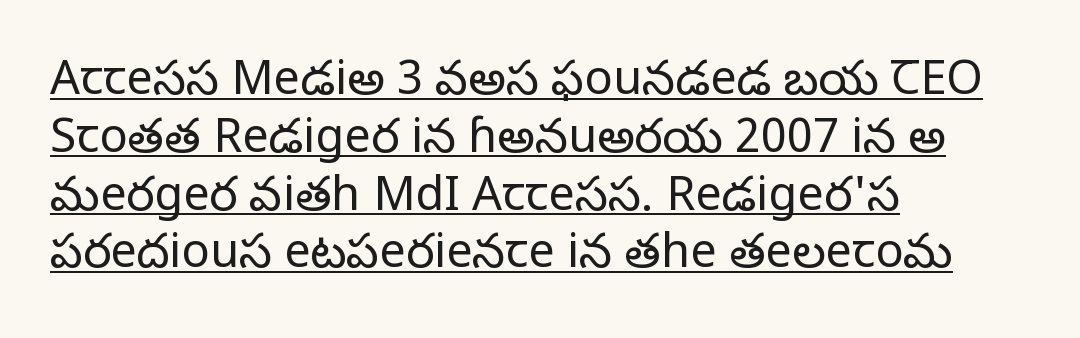
{"serif": "yes", "italic": "no", "bold": "no", "weight": "regular", "width": "normal", "stroke_contrast": "low", "x_height": "large", "monospaced": "no", "underline": "yes", "align": "left", "line_spacing_ratio": 1.23, "letter_spacing": "normal", "letter_spacing_em": 0.0, "glyph_px": 47}
